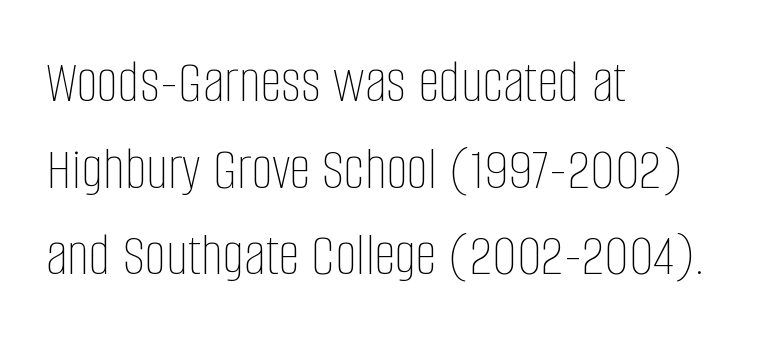
The image shows 61 px thin, condensed type, upright; set left-aligned, normal line spacing (1.42x), normal letter spacing, not underlined; low stroke contrast and a large x-height.
